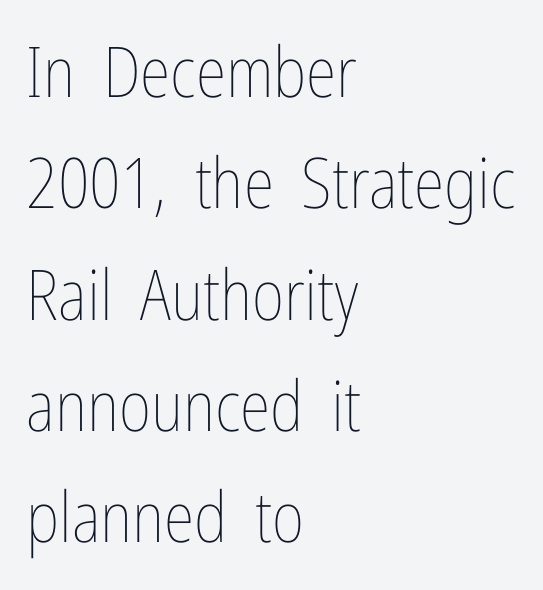
{"italic": "no", "bold": "no", "weight": "thin", "width": "condensed", "stroke_contrast": "low", "x_height": "medium", "monospaced": "no", "underline": "no", "align": "left", "line_spacing": "normal", "line_spacing_ratio": 1.59, "letter_spacing": "normal", "letter_spacing_em": 0.0, "glyph_px": 70}
